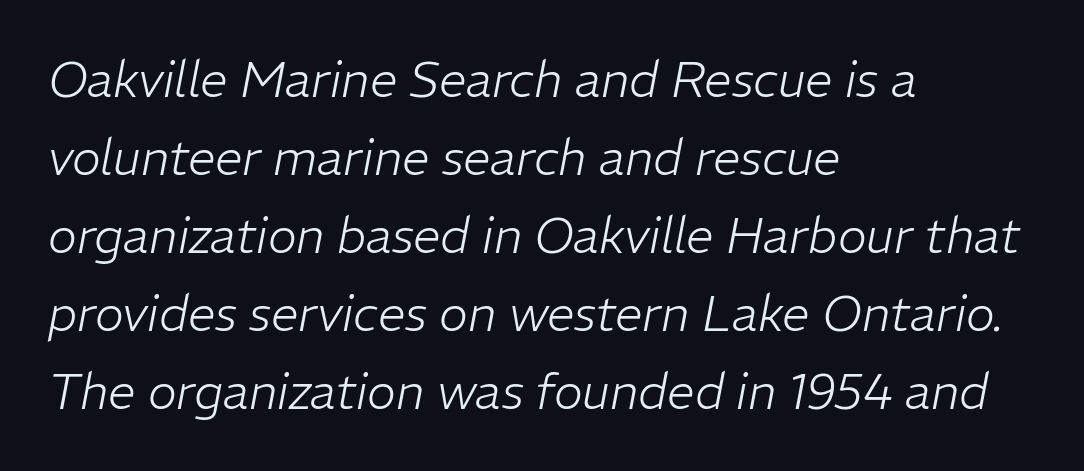
Horizontally, the lines are justified to the leading edge only. The area under the type is left untouched. Nothing unusual about the tracking: characters are spaced as the font intends. The passage shown is not bold in any degree. Notice how descenders clear the ascenders below comfortably — that's standard leading.
